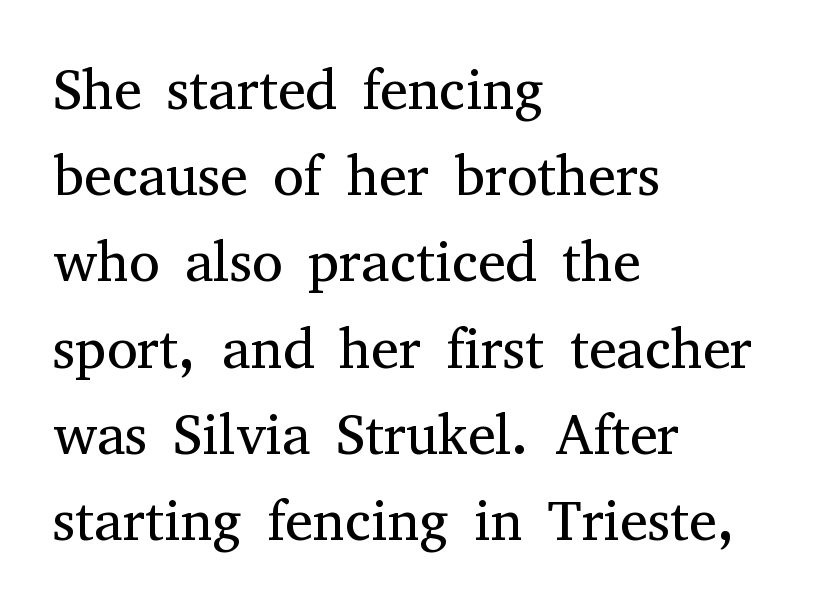
These lines are composed in type with serifs. Spacing verdict: proportional, widths tailored to each character. In terms of posture, this sample is upright. The words here are not underlined. Notice how the passage keeps a crisp vertical edge on the left only. Think standard paragraph weight, or any step lighter than that.
